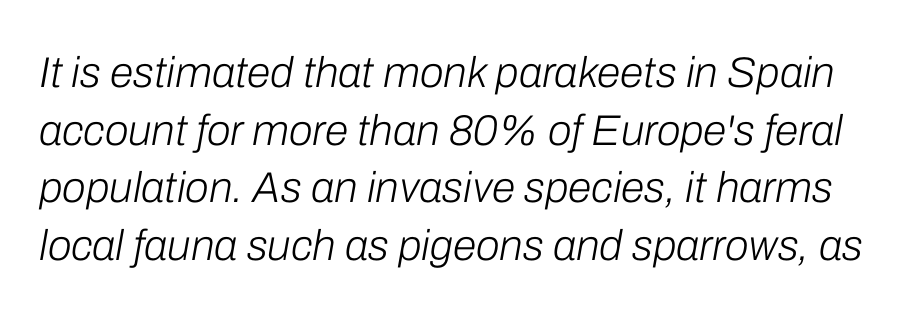
A bare baseline throughout the passage. Normally led — the rows are evenly, conventionally spaced. The gaps between neighbouring characters are ordinary and unremarkable. The face used here is proportionally spaced, like ordinary book or web type. The weight would be labelled regular, book, light, or lighter still.
